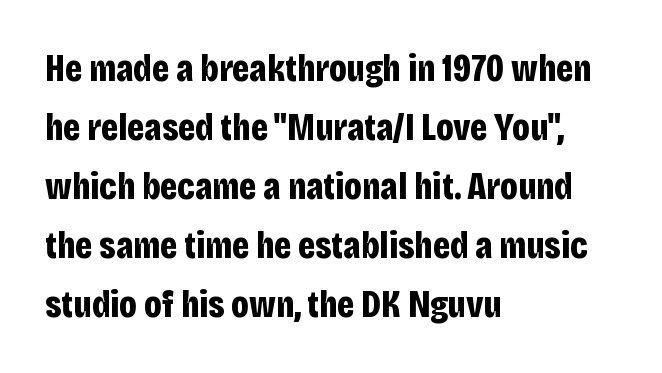
{"serif": "no", "italic": "no", "bold": "yes", "weight": "bold", "width": "condensed", "stroke_contrast": "low", "x_height": "large", "monospaced": "no", "underline": "no", "align": "left", "line_spacing": "normal", "line_spacing_ratio": 1.55, "letter_spacing": "normal", "letter_spacing_em": 0.0, "glyph_px": 38}
